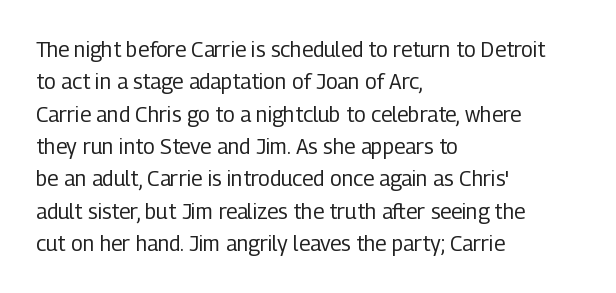
Words float on clear page, feet unadorned. Letters have the restrained weight of plain body copy at most. Horizontal alignment here is leftward, the default for most running prose. Whoever set this chose a conventional vertical rhythm. This sample uses an upright cut, with every glyph sitting square on the baseline.
